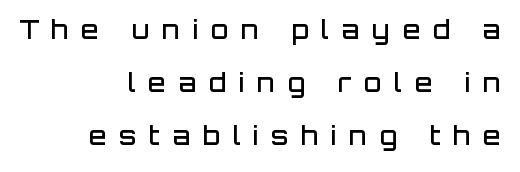
The image shows 26 px text type, upright; set right-aligned, loose line spacing (2.04x), unusually wide letter spacing (+0.48 em), not underlined.
